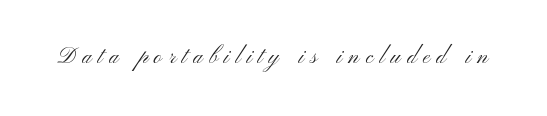
{"bold": "no", "underline": "no", "letter_spacing": "wide", "letter_spacing_em": 0.29, "glyph_px": 22}
